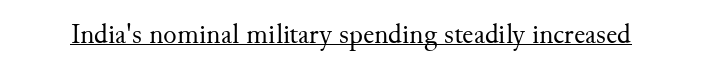
{"serif": "yes", "italic": "no", "bold": "no", "weight": "regular", "width": "normal", "stroke_contrast": "medium", "x_height": "small", "monospaced": "no", "underline": "yes", "letter_spacing": "normal", "letter_spacing_em": 0.0, "glyph_px": 28}
